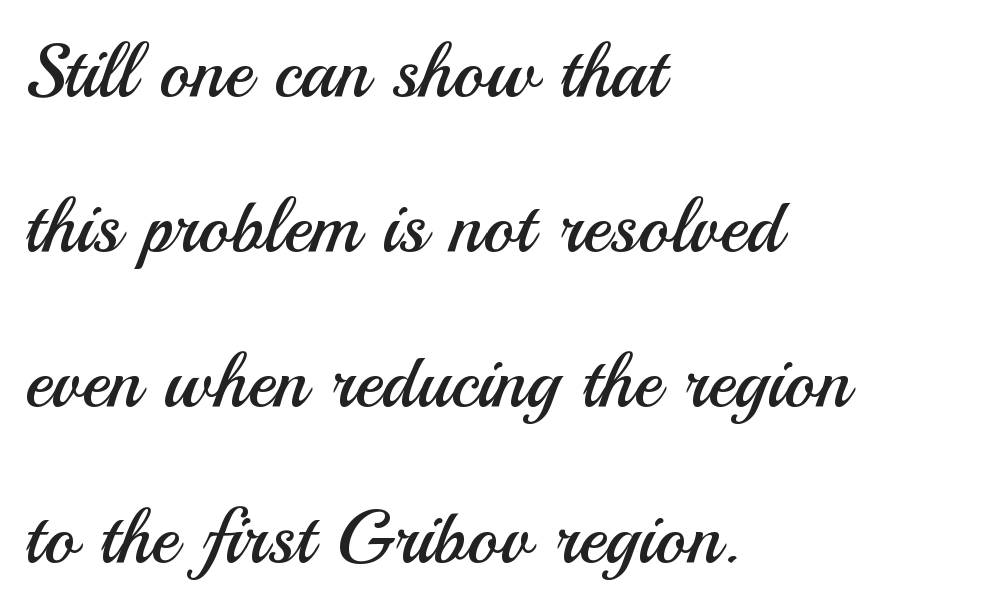
The image shows 75 px regular-weight sans-serif type; set left-aligned, loose line spacing (2.07x), normal letter spacing, not underlined; medium stroke contrast and a small x-height.
